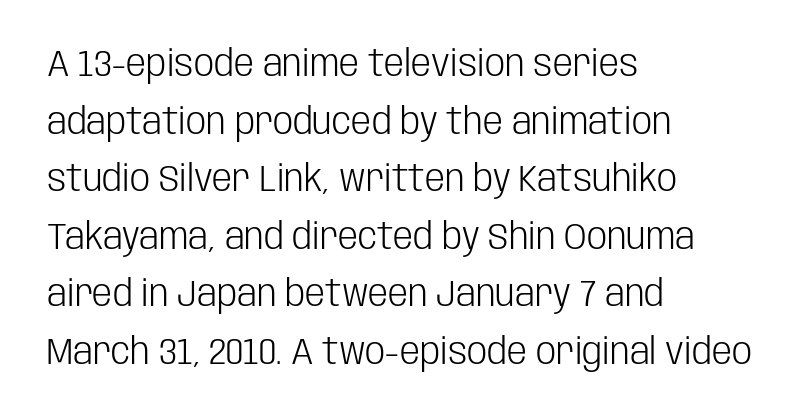
The image shows 36 px light, condensed sans-serif type, upright; set left-aligned, normal line spacing (1.6x), normal letter spacing, not underlined; low stroke contrast and a large x-height.
